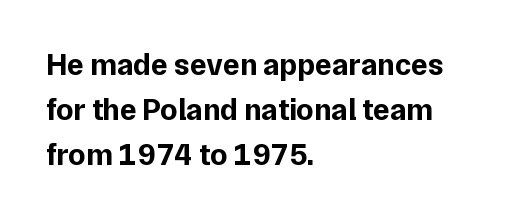
The image shows 31 px bold sans-serif type, upright; set left-aligned, normal line spacing (1.45x), normal letter spacing, not underlined; low stroke contrast and a medium x-height.
